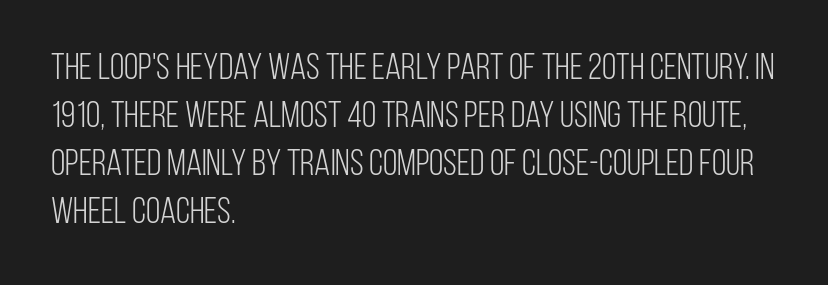
The image shows 37 px light, condensed sans-serif type, upright; set left-aligned, normal line spacing (1.3x), normal letter spacing, not underlined; low stroke contrast and a large x-height.
